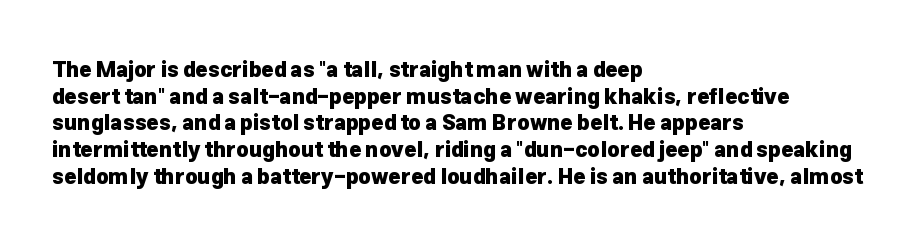
The image shows 21 px bold type, upright; set left-aligned, normal line spacing (1.27x), normal letter spacing, not underlined.
